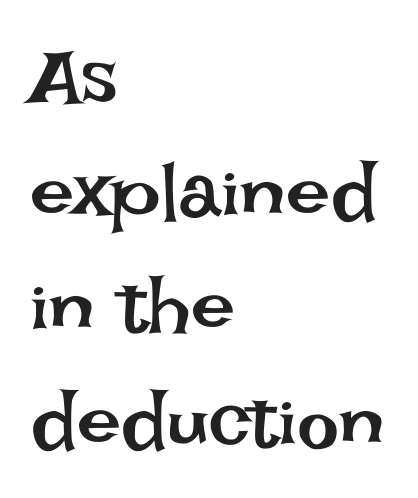
This rendering features lettering with no underline. It's the straight-up-and-down kind of type. Nothing unusual about the tracking: characters are spaced as the font intends. Stroke thickness stays within the range of a standard reading face or lighter. Does the copy run flush right? No — it runs flush left. Is there much room between lines? A standard amount, neither cramped nor airy.
